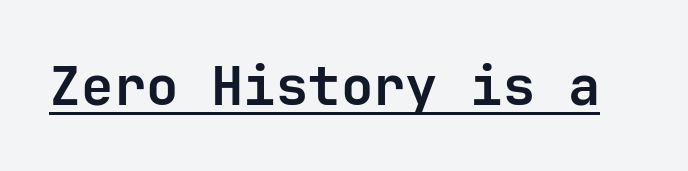
The image shows 54 px bold sans-serif type, upright, monospaced; set normal letter spacing, underlined; low stroke contrast and a medium x-height.
